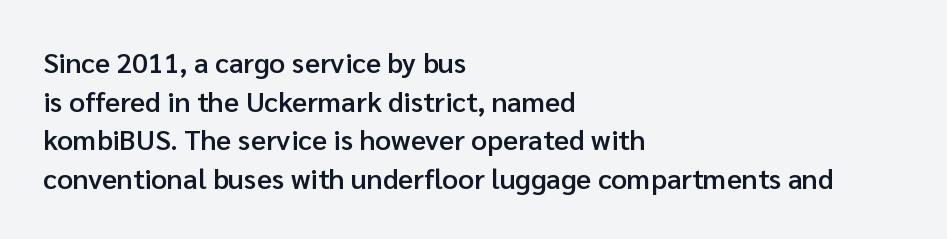
The image shows 28 px semibold sans-serif type, upright; set left-aligned, normal line spacing (1.38x), normal letter spacing, not underlined; low stroke contrast and a medium x-height.
